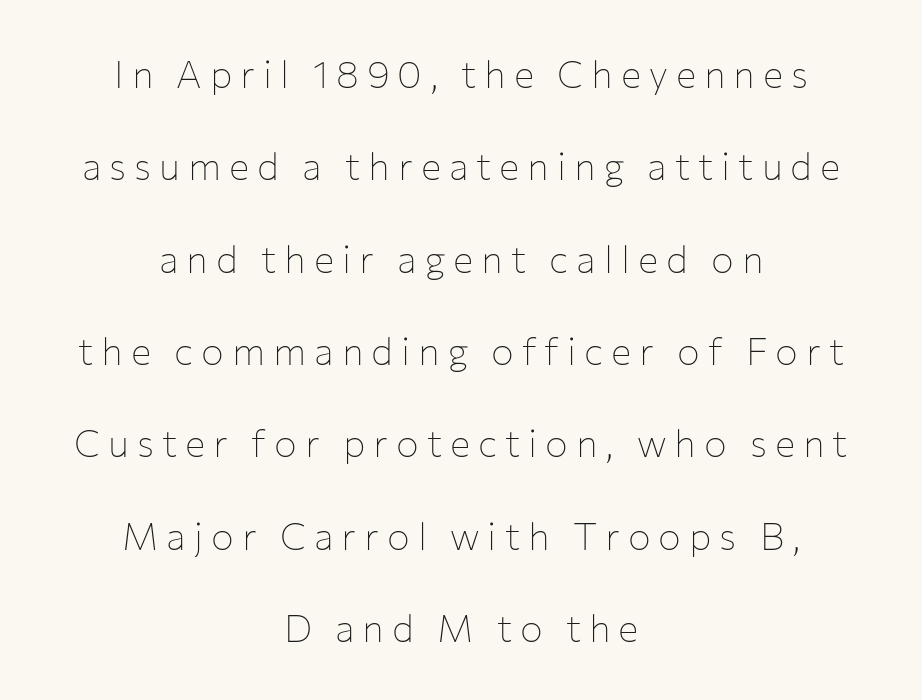
Font category for this specimen: sans-serif. Bold? No — there's no thickening of the strokes. Looks like regular typesetting: each glyph gets only the width it needs. Underlining? Definitely not there. The paragraph shown floats in the horizontal middle. Someone cranked the tracking dial way up on this one.
